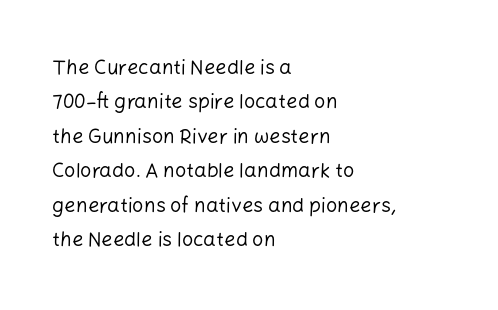
The image shows 20 px text type, upright; set left-aligned, line spacing 1.72x, normal letter spacing, not underlined.
